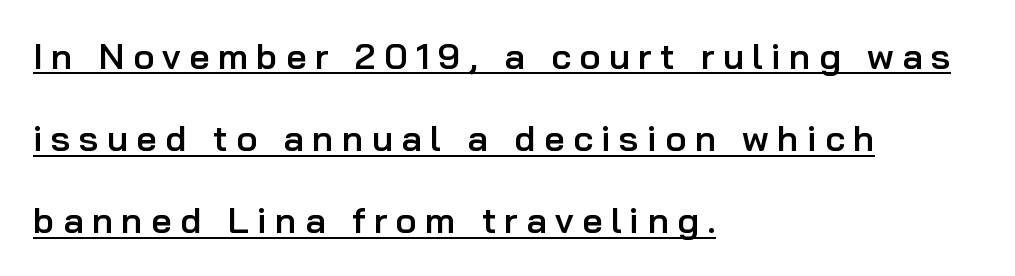
Q: Is the text bold? A: Semi-bold.
Q: Is the text italic (slanted)? A: No, it is upright.
Q: Is the typeface a serif or a sans-serif typeface? A: Sans-serif.
Q: Is the text underlined? A: Yes.
Q: How is the paragraph aligned? A: Left-aligned.
Q: Is the spacing between letters normal or unusually wide? A: Unusually wide.
Q: Is the spacing between lines tight, normal or loose? A: Loose.
Q: Width (condensed, normal, or wide)? A: Normal.
Q: Stroke contrast? A: Low.
Q: x-height? A: Medium.
Q: Monospaced? A: No.
